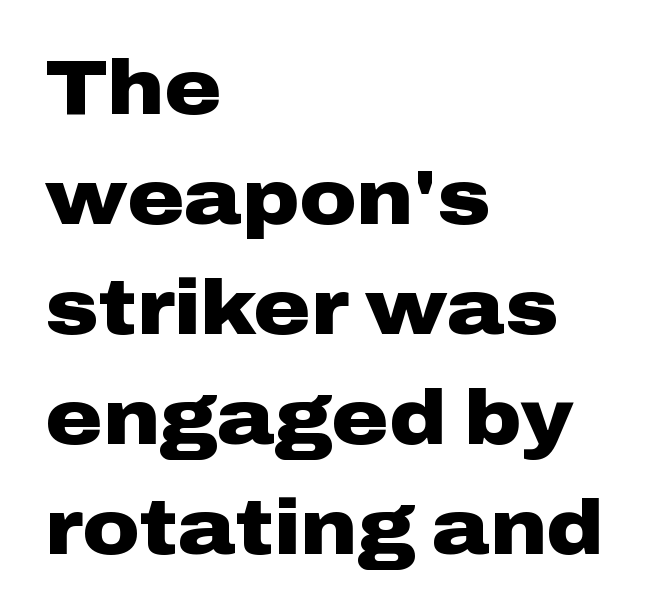
The image shows 78 px heavy, wide sans-serif type, upright; set left-aligned, normal line spacing (1.41x), normal letter spacing, not underlined; low stroke contrast and a medium x-height.
